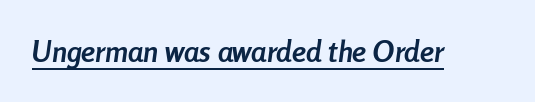
The image shows 30 px semibold, condensed type, italic (leaning right); set normal letter spacing, underlined; low stroke contrast and a medium x-height.
